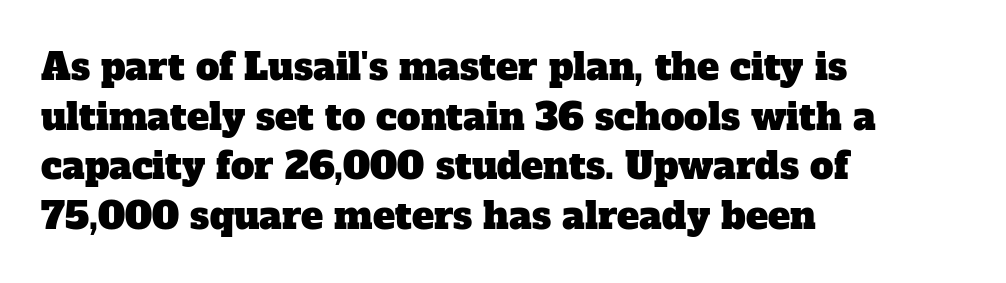
Q: Is the typeface a serif or a sans-serif typeface? A: Serif.
Q: Is the text underlined? A: No.
Q: How is the paragraph aligned? A: Left-aligned.
Q: Is the spacing between letters normal or unusually wide? A: Normal.
Q: Is the spacing between lines tight, normal or loose? A: Normal.
Q: Width (condensed, normal, or wide)? A: Normal.
Q: Stroke contrast? A: Low.
Q: x-height? A: Medium.
Q: Monospaced? A: No.
